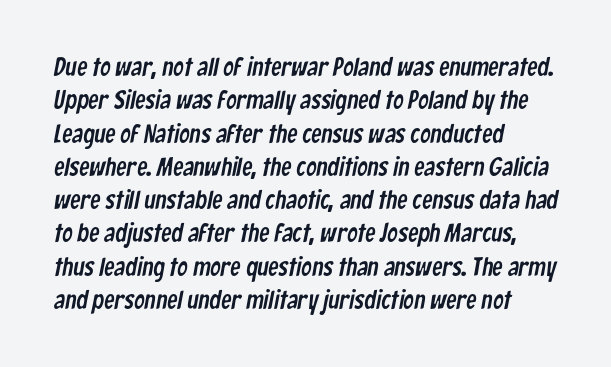
The image shows 26 px text type; set left-aligned, normal line spacing (1.28x), normal letter spacing, not underlined.
